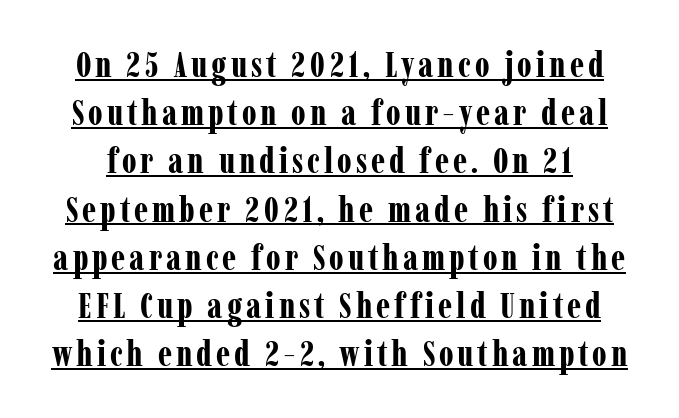
Looks like someone drew a line under every word here. A serif font was chosen for this passage. A typesetter would call this proportional, since set widths differ per character. One glance says typical: line gaps are just what's usual. You'd pick this weight for a headline — it's a proper bold. The font's upright variant was chosen for this text.
